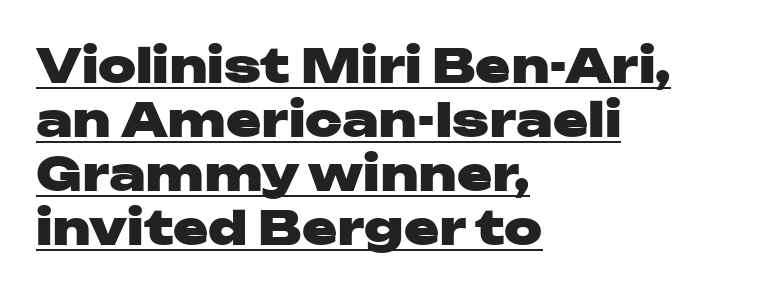
Q: Is the text bold? A: Yes.
Q: Is the text italic (slanted)? A: No, it is upright.
Q: Is the typeface a serif or a sans-serif typeface? A: Sans-serif.
Q: Is the text underlined? A: Yes.
Q: How is the paragraph aligned? A: Left-aligned.
Q: Is the spacing between letters normal or unusually wide? A: Normal.
Q: Is the spacing between lines tight, normal or loose? A: Tight.
Q: Width (condensed, normal, or wide)? A: Wide.
Q: Stroke contrast? A: Low.
Q: x-height? A: Medium.
Q: Monospaced? A: No.
